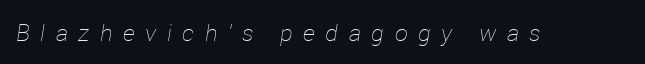
The passage shown leans; its letterforms are oblique. Students, note that the glyphs here are deliberately spaced far apart. The font is comparable to plain body text, perhaps lighter. Glance below the letters and you will spot only blank space.
